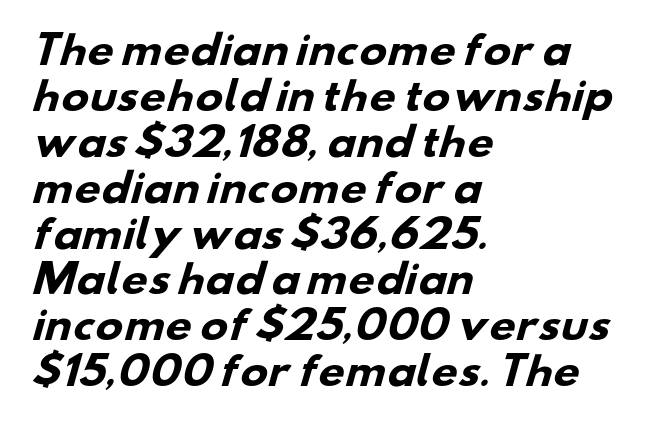
{"serif": "no", "bold": "yes", "weight": "heavy", "width": "wide", "stroke_contrast": "low", "x_height": "small", "monospaced": "no", "underline": "no", "align": "left", "line_spacing_ratio": 1.24, "letter_spacing": "normal", "letter_spacing_em": 0.0, "glyph_px": 37}
